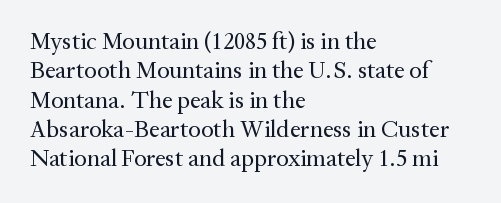
Q: Is the text bold? A: No.
Q: Is the text italic (slanted)? A: No, it is upright.
Q: Is the text underlined? A: No.
Q: How is the paragraph aligned? A: Left-aligned.
Q: Is the spacing between letters normal or unusually wide? A: Normal.
